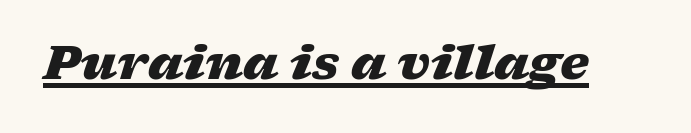
Q: Is the text bold? A: Yes.
Q: Is the text italic (slanted)? A: Yes, it leans right by about 17 degrees.
Q: Is the text underlined? A: Yes.
Q: Is the spacing between letters normal or unusually wide? A: Normal.
Q: Width (condensed, normal, or wide)? A: Wide.
Q: Stroke contrast? A: Low.
Q: x-height? A: Medium.
Q: Monospaced? A: No.
